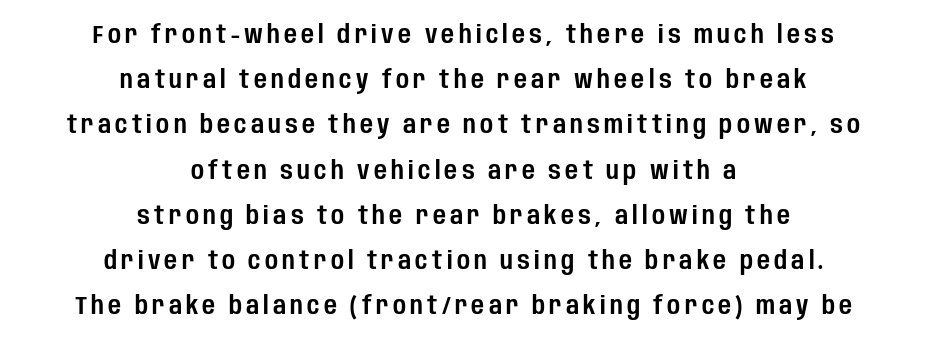
Type without underlining. The setting favours the middle, as headings and verse often do. Every stem runs plumb, perpendicular to the baseline.
